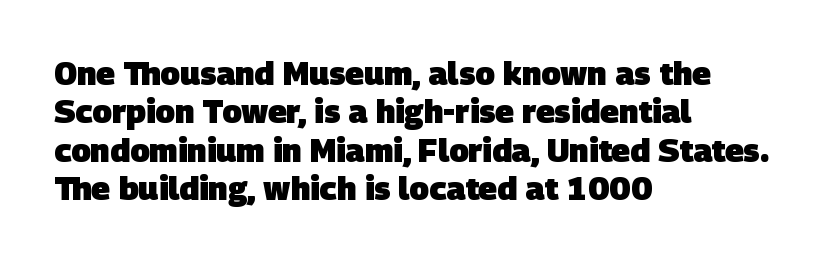
The image shows 32 px heavy sans-serif type; set left-aligned, line spacing 1.2x, normal letter spacing, not underlined; low stroke contrast and a large x-height.
